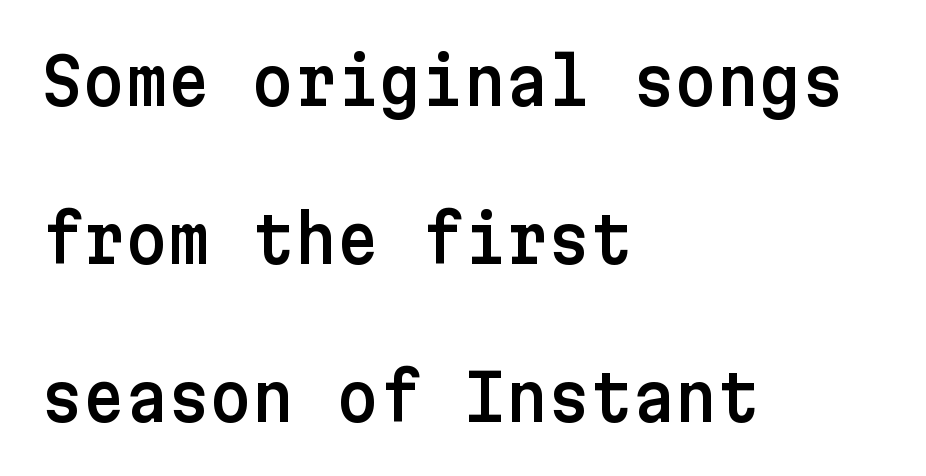
{"serif": "no", "italic": "no", "width": "normal", "stroke_contrast": "low", "x_height": "medium", "underline": "no", "align": "left", "line_spacing": "loose", "line_spacing_ratio": 2.43, "letter_spacing": "normal", "letter_spacing_em": 0.0, "glyph_px": 65}
